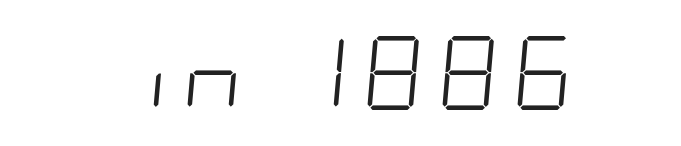
{"italic": "yes", "lean": "right", "slant_degrees": 5, "bold": "no", "weight": "light", "width": "condensed", "stroke_contrast": "low", "x_height": "large", "underline": "no", "letter_spacing": "wide", "letter_spacing_em": 0.2, "glyph_px": 74}
